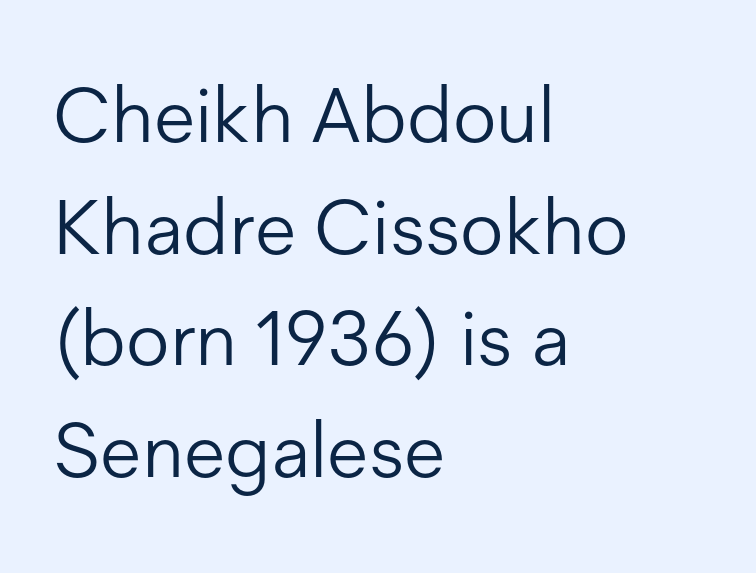
Q: Is the text bold? A: No.
Q: Is the text italic (slanted)? A: No, it is upright.
Q: Is the typeface a serif or a sans-serif typeface? A: Sans-serif.
Q: Is the text underlined? A: No.
Q: How is the paragraph aligned? A: Left-aligned.
Q: Is the spacing between letters normal or unusually wide? A: Normal.
Q: Is the spacing between lines tight, normal or loose? A: Normal.
Q: Width (condensed, normal, or wide)? A: Normal.
Q: Stroke contrast? A: Low.
Q: x-height? A: Medium.
Q: Monospaced? A: No.
